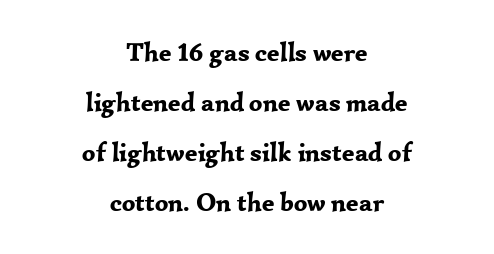
The image shows 26 px bold type, upright; set centered, loose line spacing (1.92x), normal letter spacing, not underlined.
